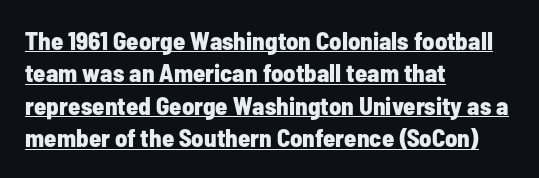
The image shows 25 px bold type, upright; set left-aligned, normal line spacing (1.3x), normal letter spacing, underlined.
